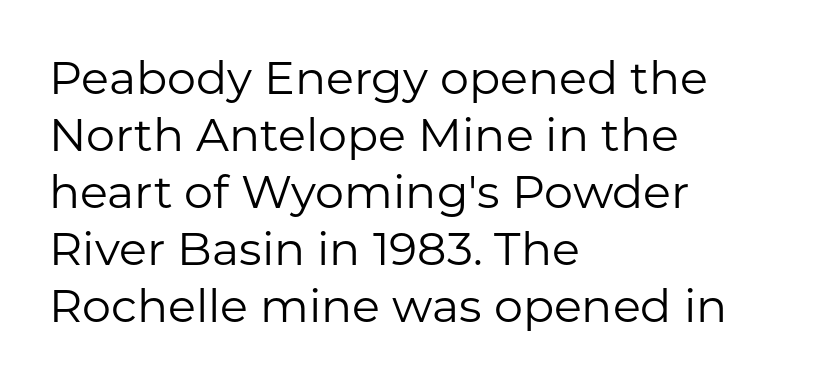
Q: Is the text bold? A: No.
Q: Is the text italic (slanted)? A: No, it is upright.
Q: Is the typeface a serif or a sans-serif typeface? A: Sans-serif.
Q: Is the text underlined? A: No.
Q: How is the paragraph aligned? A: Left-aligned.
Q: Is the spacing between letters normal or unusually wide? A: Normal.
Q: Width (condensed, normal, or wide)? A: Normal.
Q: Stroke contrast? A: Low.
Q: x-height? A: Medium.
Q: Monospaced? A: No.
